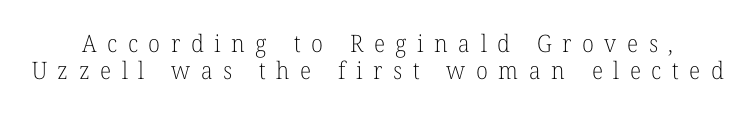
The image shows 24 px text type, upright; set tight line spacing (1.14x), unusually wide letter spacing (+0.44 em), not underlined.
